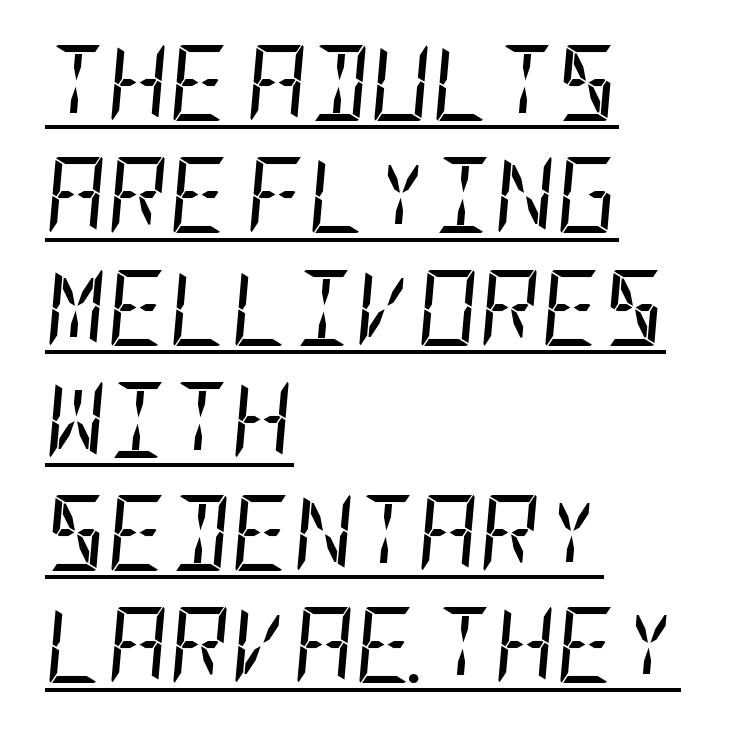
The tracking reads as untouched default to a designer's eye. Weight class: somewhere from thin through regular. Alignment: flush left. The typesetter has applied underlining to the passage shown.
